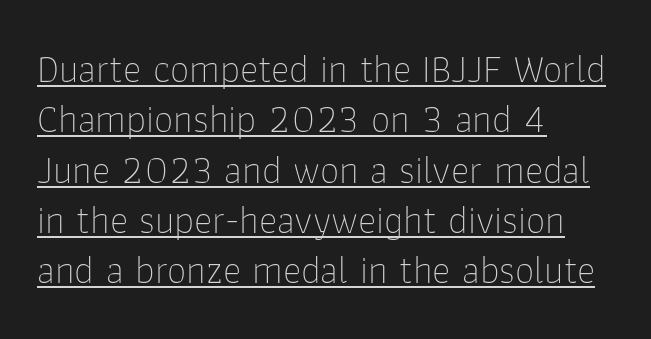
Character widths vary here, with narrow letters taking less room than wide ones. The letters stand straight up with perfectly vertical stems. These lines stack with their left ends in a neat column. How are the letters spaced? Ordinarily, with no added tracking. Think standard paragraph weight, or any step lighter than that. If you measured baseline to baseline, you'd find a middling distance.
